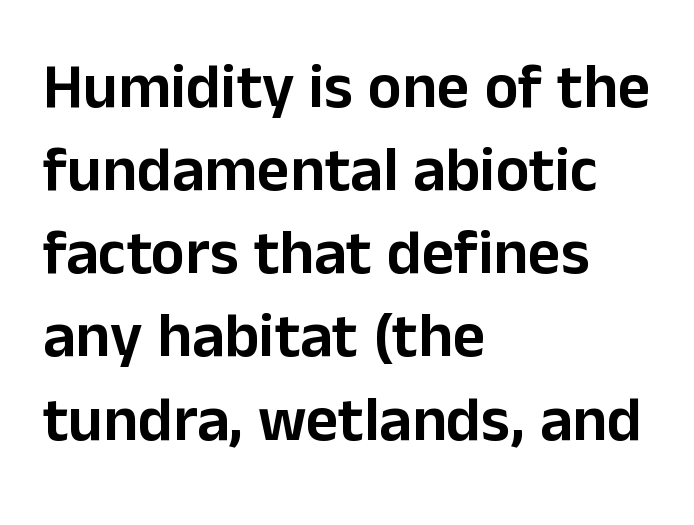
{"serif": "no", "italic": "no", "width": "normal", "stroke_contrast": "low", "x_height": "medium", "monospaced": "no", "underline": "no", "align": "left", "line_spacing": "normal", "line_spacing_ratio": 1.32, "letter_spacing": "normal", "letter_spacing_em": 0.0, "glyph_px": 63}
